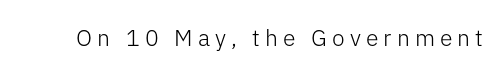
The image shows 23 px text type, upright; set unusually wide letter spacing (+0.22 em), not underlined.
